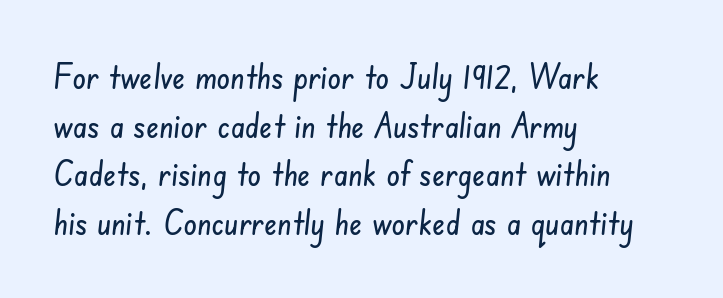
{"serif": "no", "width": "condensed", "stroke_contrast": "low", "x_height": "small", "monospaced": "no", "underline": "no", "align": "left", "line_spacing": "normal", "line_spacing_ratio": 1.43, "letter_spacing": "normal", "letter_spacing_em": 0.0, "glyph_px": 34}
